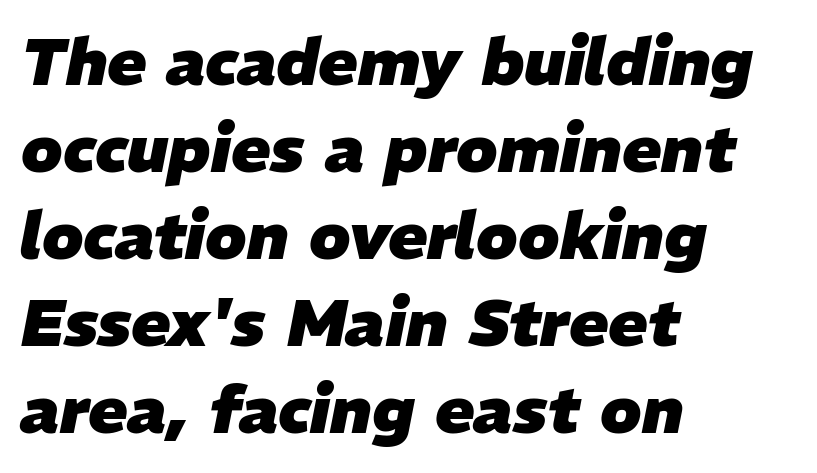
Short and long lines alike share a common starting point at left. Students, note that the glyphs here touch the page at normal intervals. A typesetter would mark this as italic. Words float on clear page, feet unadorned. Strong, thick strokes mark this as bold type. The lines sit at an ordinary, default distance from one another.
